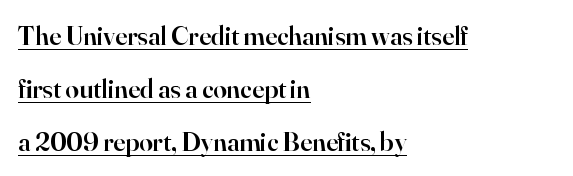
Q: Is the text bold? A: Semi-bold.
Q: Is the text italic (slanted)? A: No, it is upright.
Q: Is the text underlined? A: Yes.
Q: How is the paragraph aligned? A: Left-aligned.
Q: Is the spacing between letters normal or unusually wide? A: Normal.
Q: Is the spacing between lines tight, normal or loose? A: Loose.
